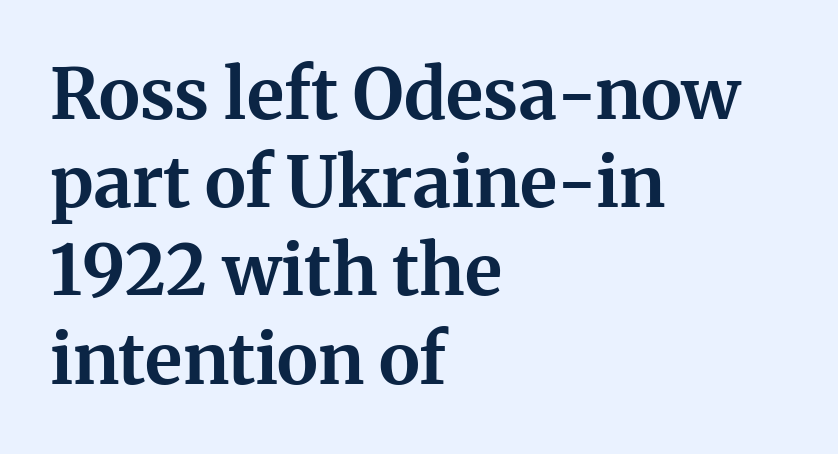
Notice how the passage keeps a crisp vertical edge on the left only. This sample uses plain, unmodified letter spacing. Evenly set lines give the paragraph a standard silhouette. Observe the serifs anchoring each vertical stroke in this sample.
